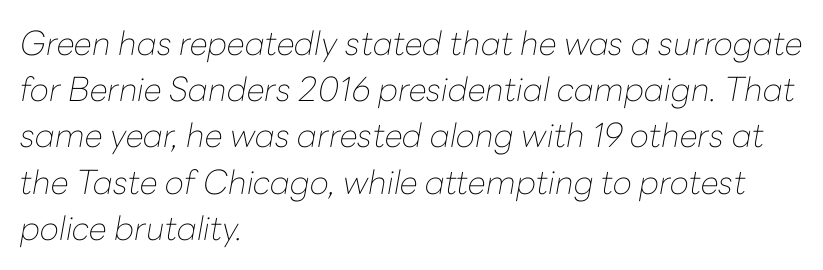
No extra tracking has been applied to these lines. Underline: absent. Layout note: lines flush left. Slant detected: the letters are inclined.
